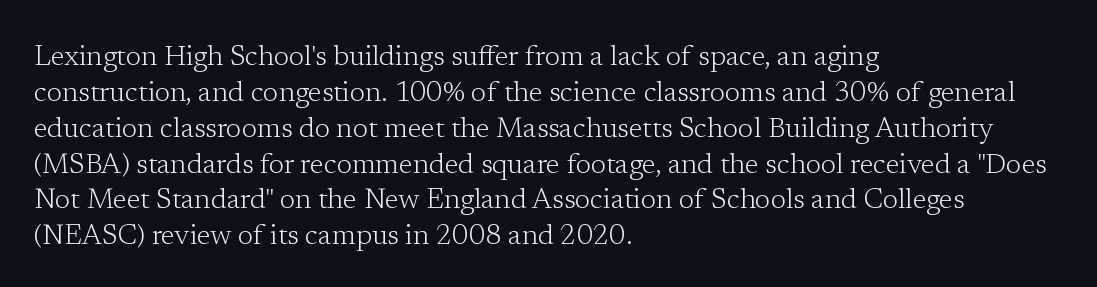
The weight tops out at a normal text grade. The line texture is even and compact thanks to regular tracking. The space beneath each line is pristine and unruled. Character widths vary here, with narrow letters taking less room than wide ones. Tall strokes in this sample are plumb rather than angled.
